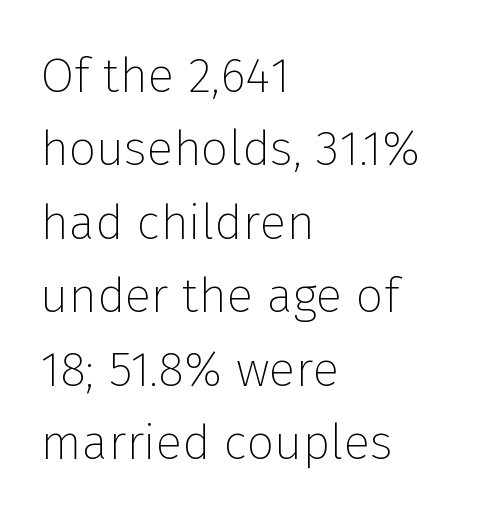
The image shows 49 px thin sans-serif type, upright; set left-aligned, normal line spacing (1.5x), normal letter spacing, not underlined; low stroke contrast and a medium x-height.
